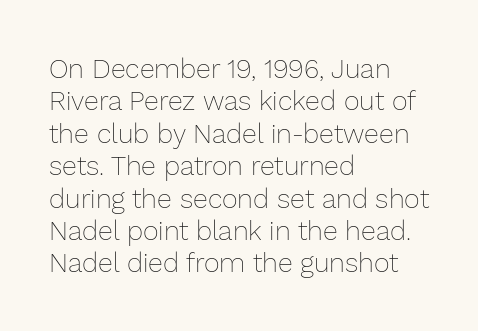
The image shows 27 px text type, upright; set left-aligned, line spacing 1.2x, normal letter spacing, not underlined.
